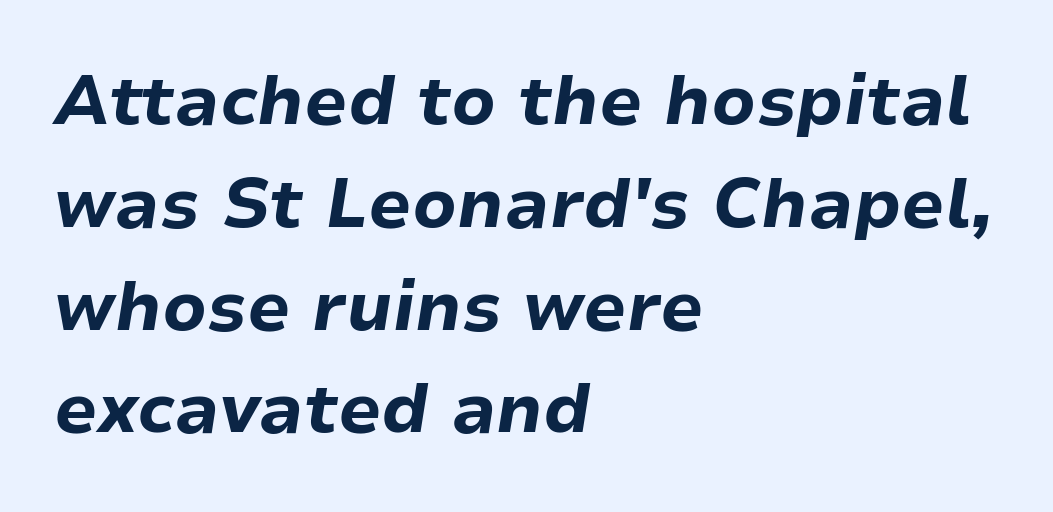
A typesetter would mark this as italic. Spacing verdict: proportional, widths tailored to each character. Standard letterfit; no display-style spreading of the glyphs. Lines of text with bare space underneath.
